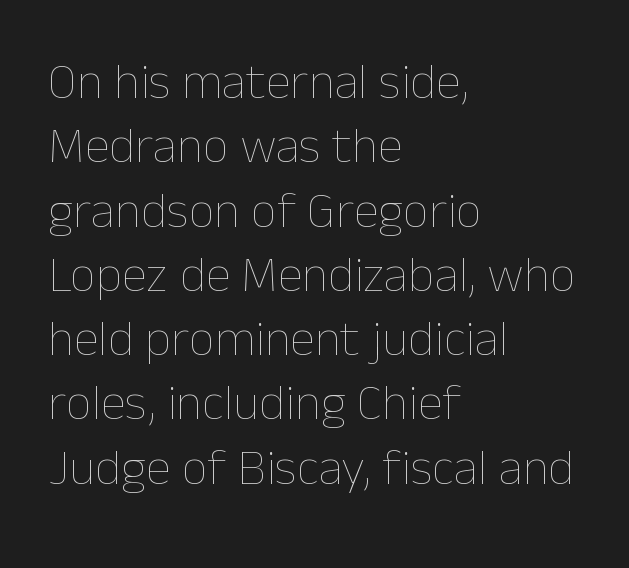
{"italic": "no", "bold": "no", "weight": "thin", "width": "normal", "stroke_contrast": "low", "x_height": "medium", "monospaced": "no", "underline": "no", "align": "left", "line_spacing": "normal", "line_spacing_ratio": 1.26, "letter_spacing": "normal", "letter_spacing_em": 0.0, "glyph_px": 51}
